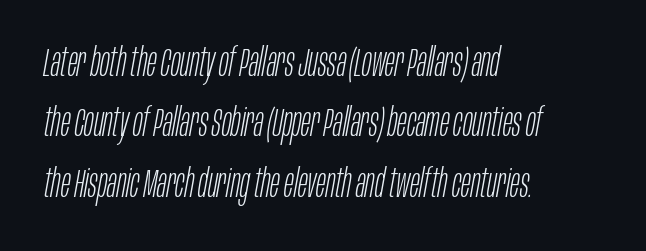
The image shows 40 px light, condensed type, italic (leaning right); set left-aligned, normal line spacing (1.51x), normal letter spacing, not underlined; low stroke contrast and a large x-height.
